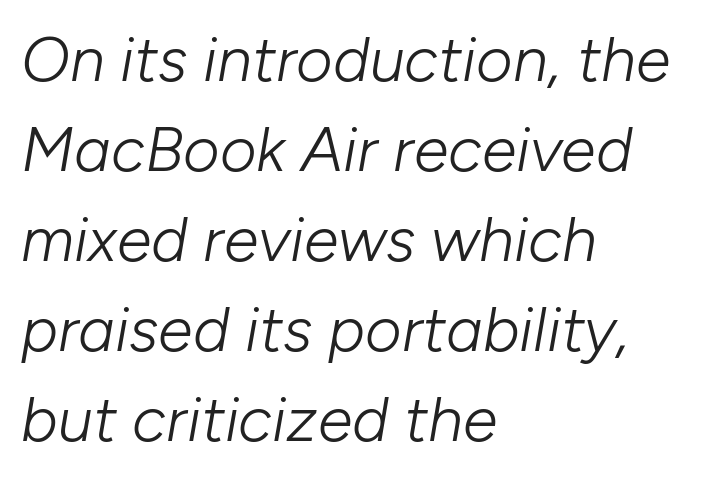
The image shows 63 px light type, italic (leaning right); set left-aligned, normal line spacing (1.43x), normal letter spacing, not underlined; low stroke contrast and a medium x-height.
